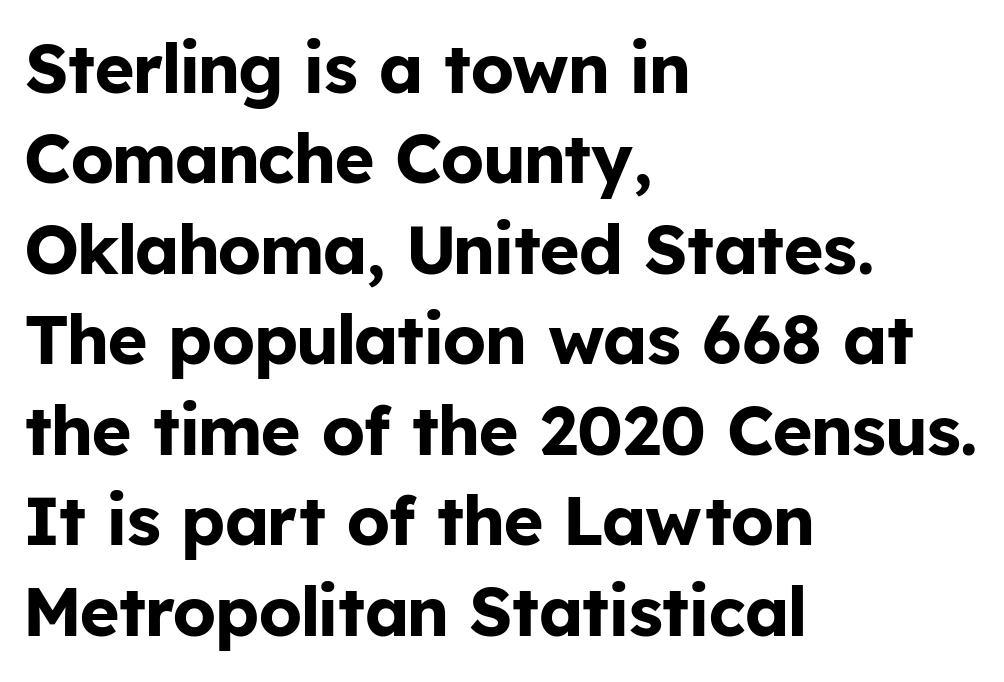
Q: Is the text bold? A: Yes.
Q: Is the text italic (slanted)? A: No, it is upright.
Q: Is the typeface a serif or a sans-serif typeface? A: Sans-serif.
Q: Is the text underlined? A: No.
Q: How is the paragraph aligned? A: Left-aligned.
Q: Is the spacing between letters normal or unusually wide? A: Normal.
Q: Is the spacing between lines tight, normal or loose? A: Normal.
Q: Width (condensed, normal, or wide)? A: Normal.
Q: Stroke contrast? A: Low.
Q: x-height? A: Medium.
Q: Monospaced? A: No.
